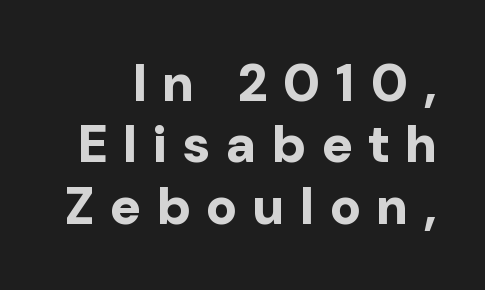
{"serif": "no", "italic": "no", "bold": "yes", "weight": "bold", "width": "normal", "stroke_contrast": "low", "x_height": "medium", "monospaced": "no", "underline": "no", "line_spacing_ratio": 1.18, "letter_spacing": "wide", "letter_spacing_em": 0.32, "glyph_px": 52}
